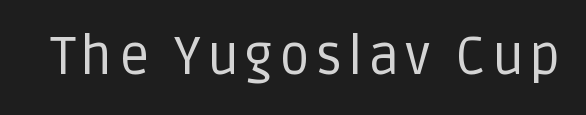
{"serif": "no", "italic": "no", "bold": "no", "weight": "regular", "width": "normal", "stroke_contrast": "low", "x_height": "large", "monospaced": "no", "underline": "no", "glyph_px": 53}
